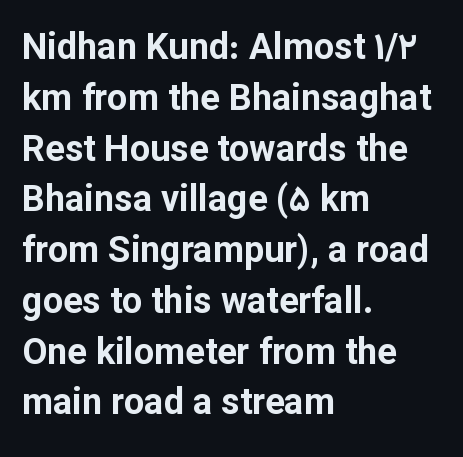
Look at the bottom of the vertical strokes: they stop flat, with no serifs. Rendered with straight, roman letterforms. The gap between lines stays unmarked. What weight is shown? A full bold with thick strokes. Summary of vertical rhythm: regular, with standard interline spacing. Spacing verdict: proportional, widths tailored to each character.
